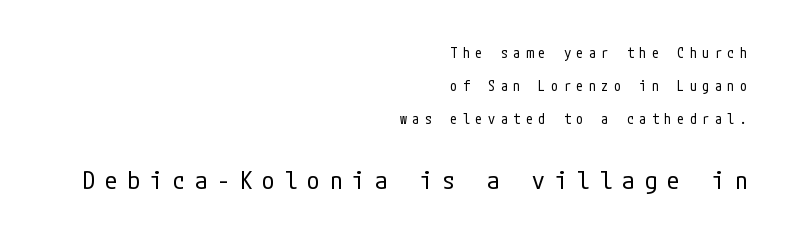
Q: Is the text bold? A: No.
Q: Is the text italic (slanted)? A: No, it is upright.
Q: Is the text underlined? A: No.
Q: How is the paragraph aligned? A: Right-aligned.
Q: Is the spacing between letters normal or unusually wide? A: Unusually wide.
Q: Is the spacing between lines tight, normal or loose? A: Loose.
Q: Which block of text is set in a larger size, the first (top) or the second (bottom)? A: The second (bottom) one.
